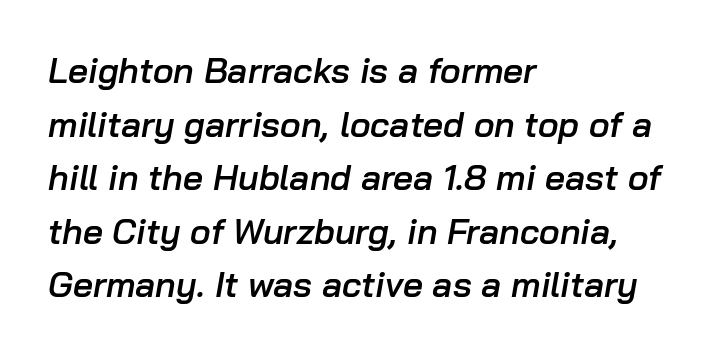
{"italic": "yes", "lean": "right", "slant_degrees": 10, "bold": "semi", "weight": "semibold", "width": "normal", "stroke_contrast": "low", "x_height": "medium", "monospaced": "no", "underline": "no", "align": "left", "line_spacing": "normal", "line_spacing_ratio": 1.53, "letter_spacing": "normal", "letter_spacing_em": 0.0, "glyph_px": 35}
